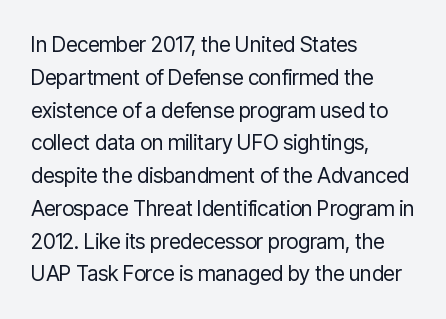
Upright lettering throughout. The rows are spaced the way most documents space them. These lines stack with their left ends in a neat column. The space beneath each line is pristine and unruled. This sample uses plain, unmodified letter spacing. Stem width sits at or under what a default text font uses.
